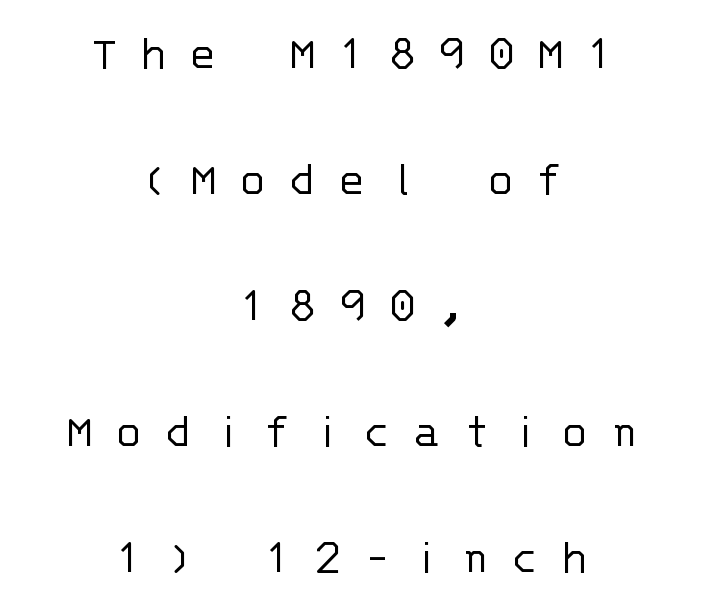
Q: Is the text bold? A: No.
Q: Is the text italic (slanted)? A: No, it is upright.
Q: Is the typeface a serif or a sans-serif typeface? A: Sans-serif.
Q: Is the text underlined? A: No.
Q: How is the paragraph aligned? A: Centered.
Q: Is the spacing between letters normal or unusually wide? A: Unusually wide.
Q: Is the spacing between lines tight, normal or loose? A: Loose.
Q: Width (condensed, normal, or wide)? A: Normal.
Q: Stroke contrast? A: Low.
Q: x-height? A: Large.
Q: Monospaced? A: Yes.
